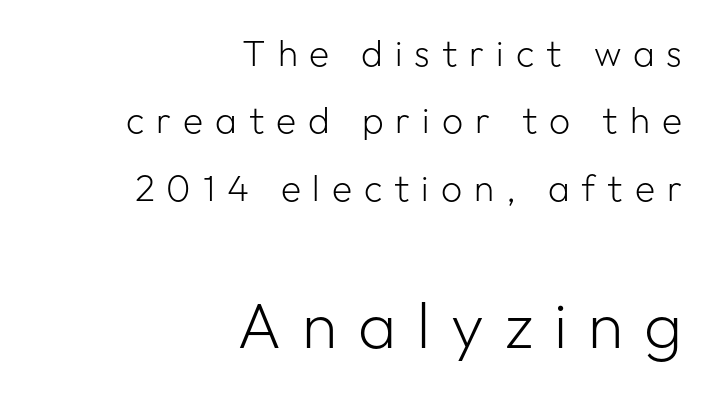
{"serif": "no", "italic": "no", "bold": "no", "weight": "light", "width": "normal", "stroke_contrast": "low", "x_height": "medium", "monospaced": "no", "underline": "no", "align": "right", "line_spacing_ratio": 1.82, "letter_spacing": "wide", "letter_spacing_em": 0.32, "larger_block": "second", "size_ratio": 1.76, "glyph_px": 65}
